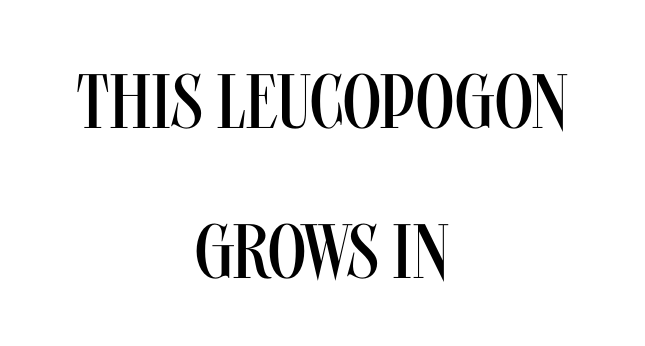
{"serif": "no", "italic": "no", "bold": "no", "weight": "regular", "width": "condensed", "stroke_contrast": "medium", "x_height": "large", "monospaced": "no", "underline": "no", "align": "center", "line_spacing": "loose", "line_spacing_ratio": 1.95, "letter_spacing": "normal", "letter_spacing_em": 0.0, "glyph_px": 77}
